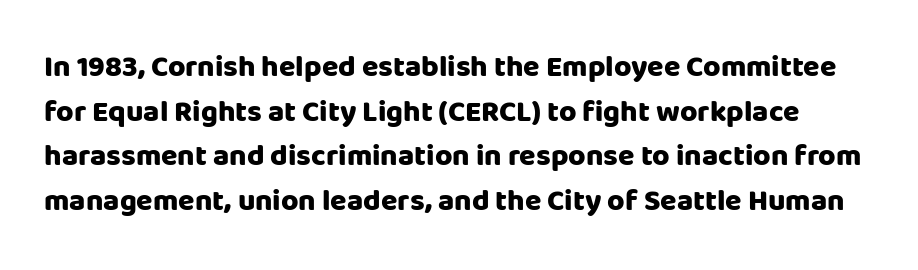
Q: Is the text bold? A: Yes.
Q: Is the text italic (slanted)? A: No, it is upright.
Q: Is the typeface a serif or a sans-serif typeface? A: Sans-serif.
Q: Is the text underlined? A: No.
Q: Is the spacing between letters normal or unusually wide? A: Normal.
Q: Is the spacing between lines tight, normal or loose? A: Normal.
Q: Width (condensed, normal, or wide)? A: Normal.
Q: Stroke contrast? A: Low.
Q: x-height? A: Large.
Q: Monospaced? A: No.
